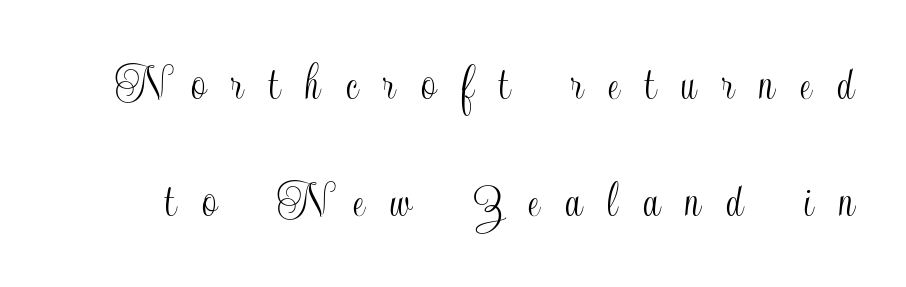
{"width": "condensed", "x_height": "small", "monospaced": "no", "underline": "no", "line_spacing": "loose", "line_spacing_ratio": 2.25, "letter_spacing": "wide", "letter_spacing_em": 0.49, "glyph_px": 52}
